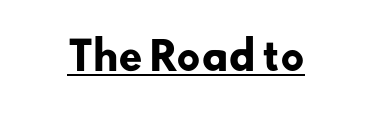
{"serif": "no", "bold": "yes", "weight": "heavy", "width": "normal", "stroke_contrast": "low", "x_height": "small", "monospaced": "no", "underline": "yes", "letter_spacing": "normal", "letter_spacing_em": 0.0, "glyph_px": 38}
